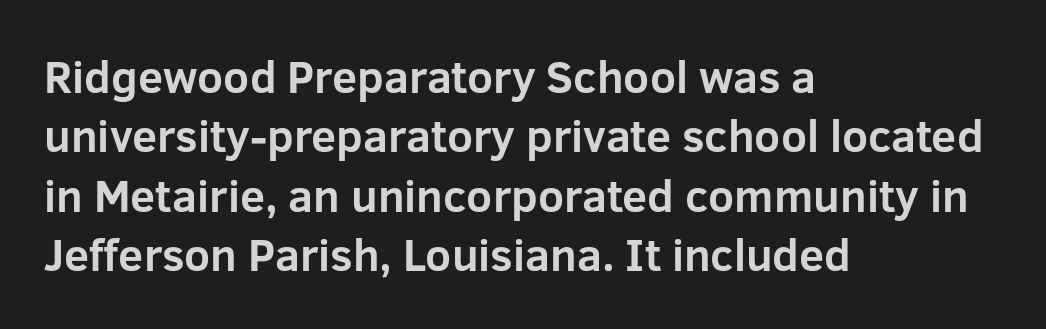
{"serif": "no", "italic": "no", "bold": "yes", "weight": "bold", "width": "normal", "stroke_contrast": "low", "x_height": "medium", "monospaced": "no", "underline": "no", "align": "left", "line_spacing": "normal", "line_spacing_ratio": 1.32, "letter_spacing": "normal", "letter_spacing_em": 0.0, "glyph_px": 45}
